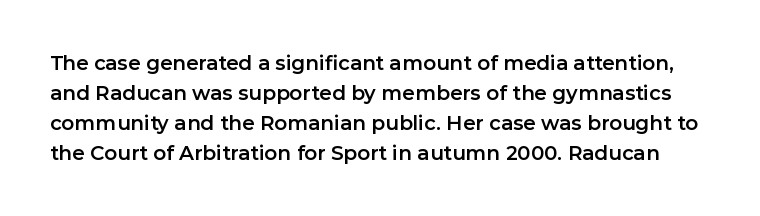
{"italic": "no", "underline": "no", "line_spacing": "normal", "line_spacing_ratio": 1.5, "letter_spacing": "normal", "letter_spacing_em": 0.0, "glyph_px": 20}
